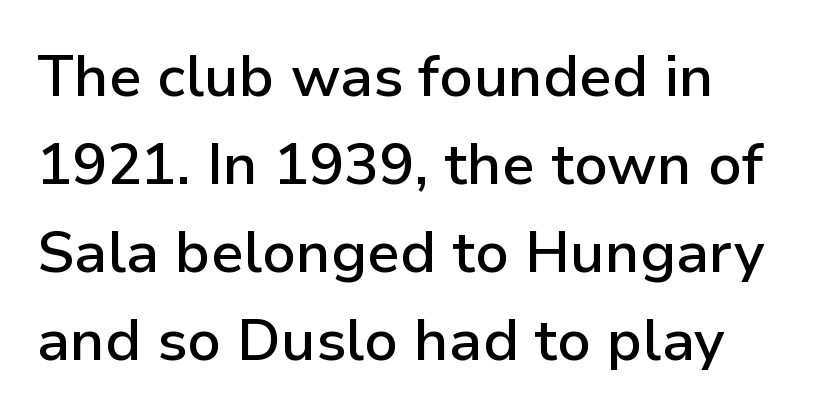
{"serif": "no", "italic": "no", "bold": "semi", "weight": "semibold", "width": "normal", "stroke_contrast": "low", "x_height": "medium", "monospaced": "no", "underline": "no", "line_spacing": "normal", "line_spacing_ratio": 1.52, "letter_spacing": "normal", "letter_spacing_em": 0.0, "glyph_px": 58}
